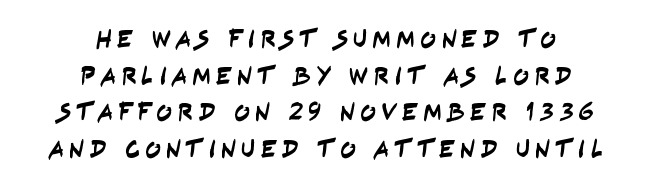
{"underline": "no", "align": "center", "line_spacing": "normal", "line_spacing_ratio": 1.41, "glyph_px": 26}
